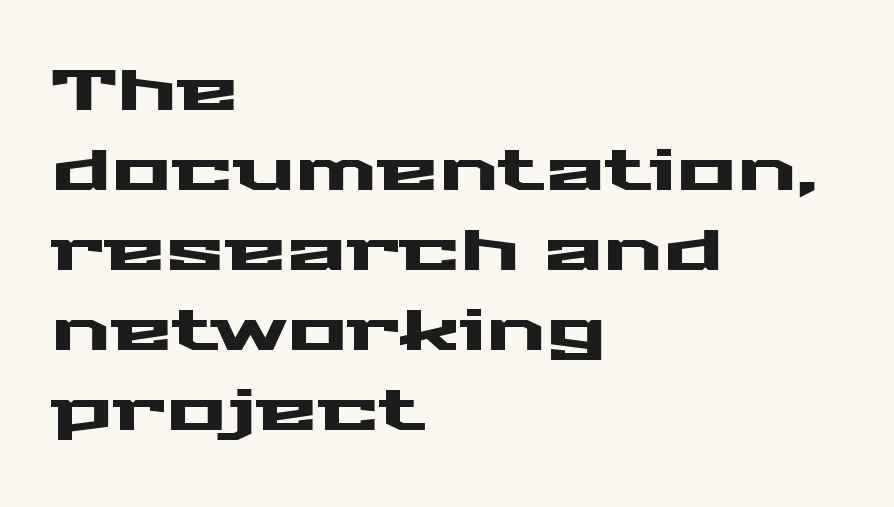
{"serif": "no", "italic": "no", "width": "wide", "stroke_contrast": "medium", "x_height": "medium", "monospaced": "no", "underline": "no", "align": "left", "line_spacing": "normal", "line_spacing_ratio": 1.43, "letter_spacing": "normal", "letter_spacing_em": 0.0, "glyph_px": 56}
